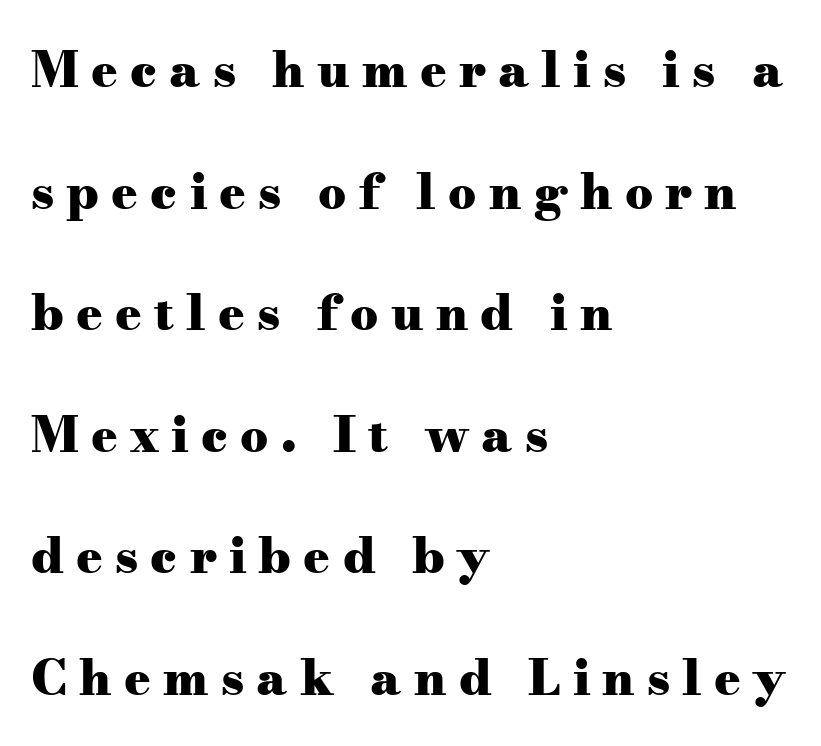
Q: Is the text bold? A: Yes.
Q: Is the text italic (slanted)? A: No, it is upright.
Q: Is the typeface a serif or a sans-serif typeface? A: Serif.
Q: Is the text underlined? A: No.
Q: How is the paragraph aligned? A: Left-aligned.
Q: Is the spacing between letters normal or unusually wide? A: Unusually wide.
Q: Is the spacing between lines tight, normal or loose? A: Loose.
Q: Width (condensed, normal, or wide)? A: Wide.
Q: Stroke contrast? A: Medium.
Q: x-height? A: Small.
Q: Monospaced? A: No.
